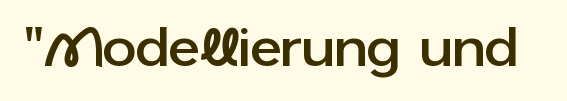
{"serif": "no", "italic": "no", "width": "normal", "stroke_contrast": "low", "x_height": "medium", "monospaced": "no", "underline": "no", "letter_spacing": "normal", "letter_spacing_em": 0.0, "glyph_px": 54}
